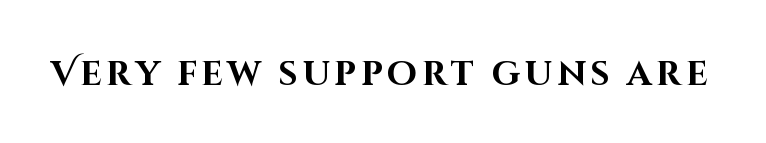
Heavy-handed strokes throughout: this text is bold. This rendering features lettering with no underline. The font family rendered here belongs to the sans-serif group. The typography opts for an upright posture over an oblique one. Here the designer chose a conventional face with non-uniform glyph widths.
